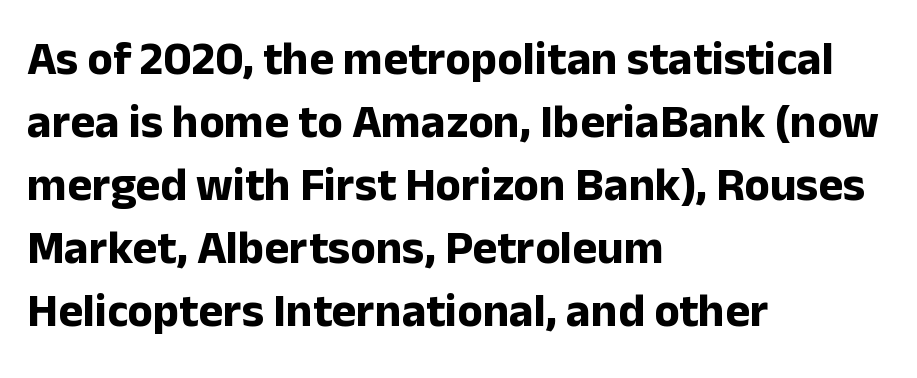
The axis of the letterforms is exactly vertical. Stroke thickness is high; the sample reads as a true bold. Serifs: no, the terminals of the letterforms are clean. Varying glyph widths throughout — classic text-font behaviour. The typesetter chose a ragged-right arrangement here. The letterforms sit shoulder to shoulder at normal distance.
